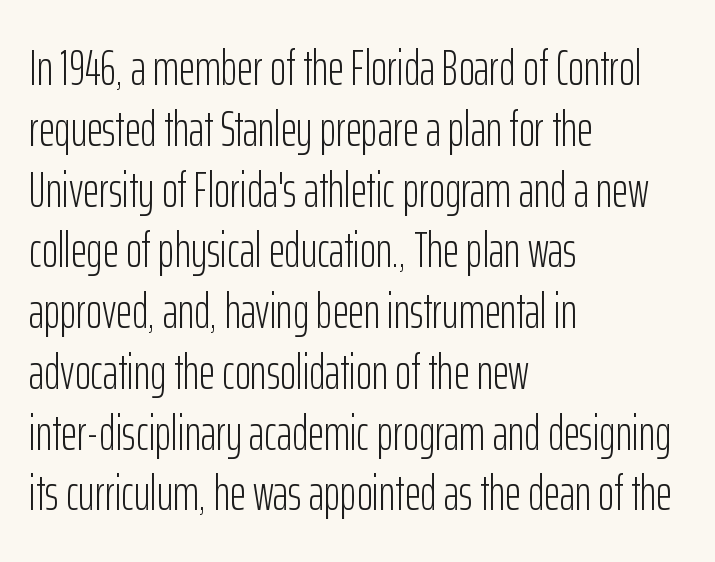
{"serif": "no", "italic": "no", "bold": "no", "weight": "light", "width": "condensed", "stroke_contrast": "low", "x_height": "medium", "monospaced": "no", "underline": "no", "align": "left", "line_spacing_ratio": 1.24, "letter_spacing": "normal", "letter_spacing_em": 0.0, "glyph_px": 49}
